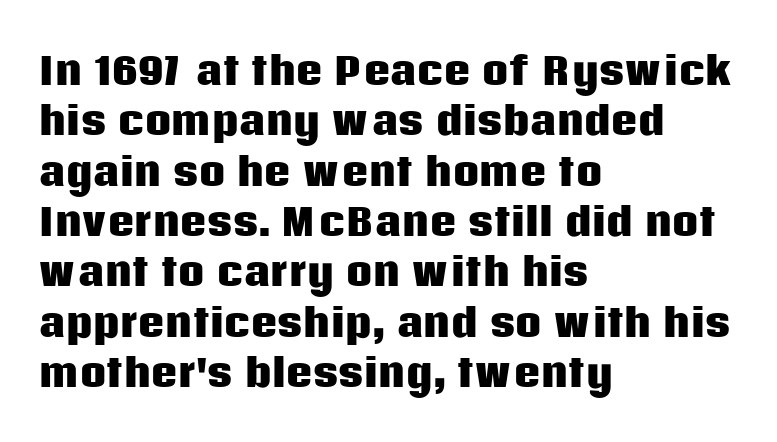
{"serif": "no", "italic": "no", "bold": "yes", "weight": "heavy", "width": "normal", "stroke_contrast": "low", "x_height": "large", "monospaced": "no", "underline": "no", "align": "left", "line_spacing": "normal", "line_spacing_ratio": 1.36, "letter_spacing": "normal", "letter_spacing_em": 0.0, "glyph_px": 37}
